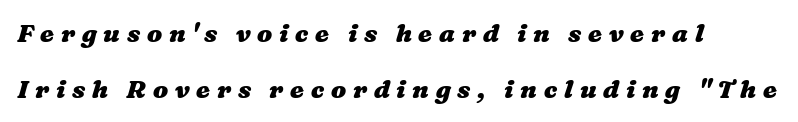
The image shows 25 px bold type; set left-aligned, loose line spacing (2.24x), unusually wide letter spacing (+0.27 em), not underlined.
